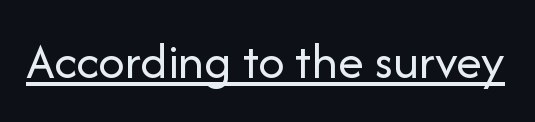
Q: Is the text bold? A: No.
Q: Is the text italic (slanted)? A: No, it is upright.
Q: Is the typeface a serif or a sans-serif typeface? A: Sans-serif.
Q: Is the text underlined? A: Yes.
Q: Is the spacing between letters normal or unusually wide? A: Normal.
Q: Width (condensed, normal, or wide)? A: Normal.
Q: Stroke contrast? A: Low.
Q: x-height? A: Medium.
Q: Monospaced? A: No.
